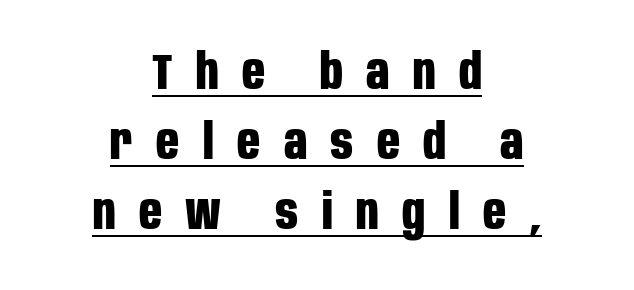
Q: Is the text bold? A: Yes.
Q: Is the text italic (slanted)? A: No, it is upright.
Q: Is the typeface a serif or a sans-serif typeface? A: Sans-serif.
Q: Is the text underlined? A: Yes.
Q: How is the paragraph aligned? A: Centered.
Q: Is the spacing between letters normal or unusually wide? A: Unusually wide.
Q: Is the spacing between lines tight, normal or loose? A: Normal.
Q: Width (condensed, normal, or wide)? A: Condensed.
Q: Stroke contrast? A: Low.
Q: x-height? A: Large.
Q: Monospaced? A: No.
